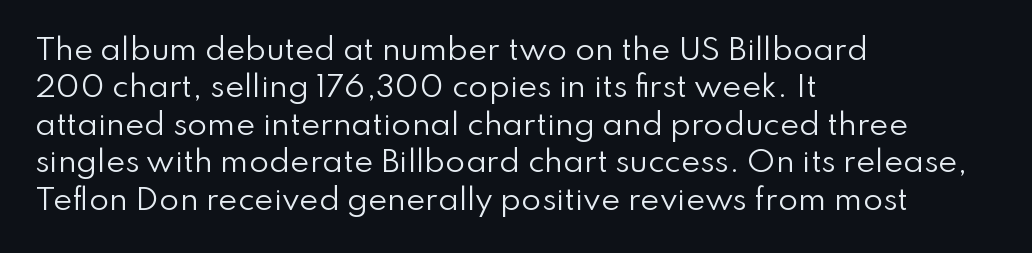
Q: Is the text bold? A: No.
Q: Is the text italic (slanted)? A: No, it is upright.
Q: Is the typeface a serif or a sans-serif typeface? A: Sans-serif.
Q: Is the text underlined? A: No.
Q: How is the paragraph aligned? A: Left-aligned.
Q: Is the spacing between letters normal or unusually wide? A: Normal.
Q: Is the spacing between lines tight, normal or loose? A: Normal.
Q: Width (condensed, normal, or wide)? A: Normal.
Q: Stroke contrast? A: Low.
Q: x-height? A: Small.
Q: Monospaced? A: No.
